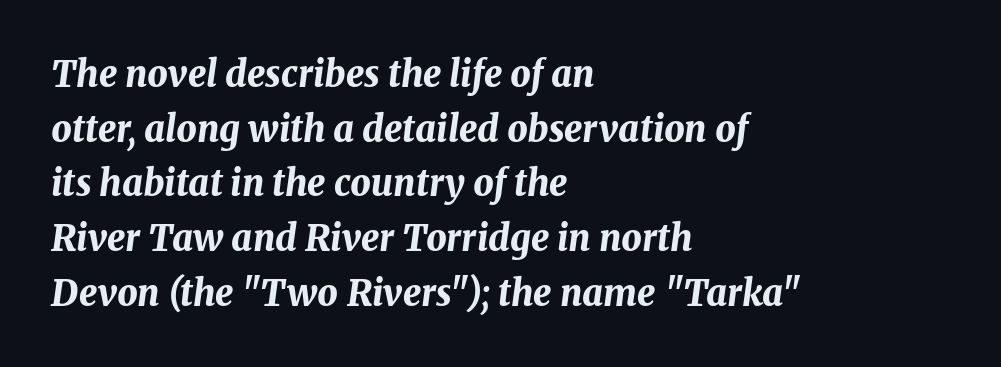
Q: Is the text bold? A: Yes.
Q: Is the text italic (slanted)? A: Yes, it leans right by about 8 degrees.
Q: Is the text underlined? A: No.
Q: How is the paragraph aligned? A: Left-aligned.
Q: Is the spacing between letters normal or unusually wide? A: Normal.
Q: Is the spacing between lines tight, normal or loose? A: Normal.
Q: Width (condensed, normal, or wide)? A: Normal.
Q: Stroke contrast? A: Medium.
Q: x-height? A: Medium.
Q: Monospaced? A: No.
